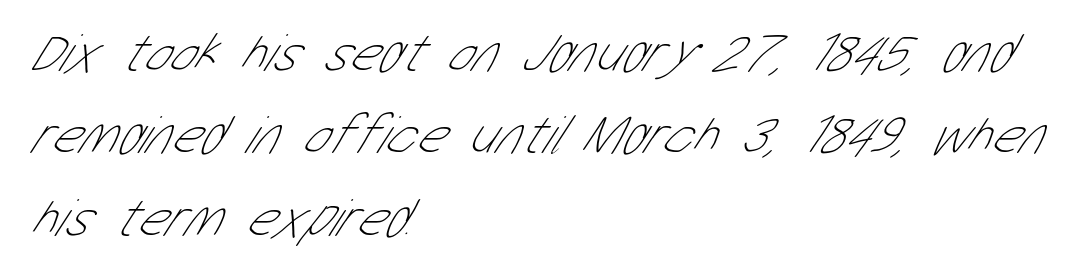
Q: Is the text bold? A: No.
Q: Is the typeface a serif or a sans-serif typeface? A: Sans-serif.
Q: Is the text underlined? A: No.
Q: How is the paragraph aligned? A: Left-aligned.
Q: Is the spacing between letters normal or unusually wide? A: Normal.
Q: Is the spacing between lines tight, normal or loose? A: Normal.
Q: Width (condensed, normal, or wide)? A: Condensed.
Q: Stroke contrast? A: Low.
Q: x-height? A: Medium.
Q: Monospaced? A: No.
